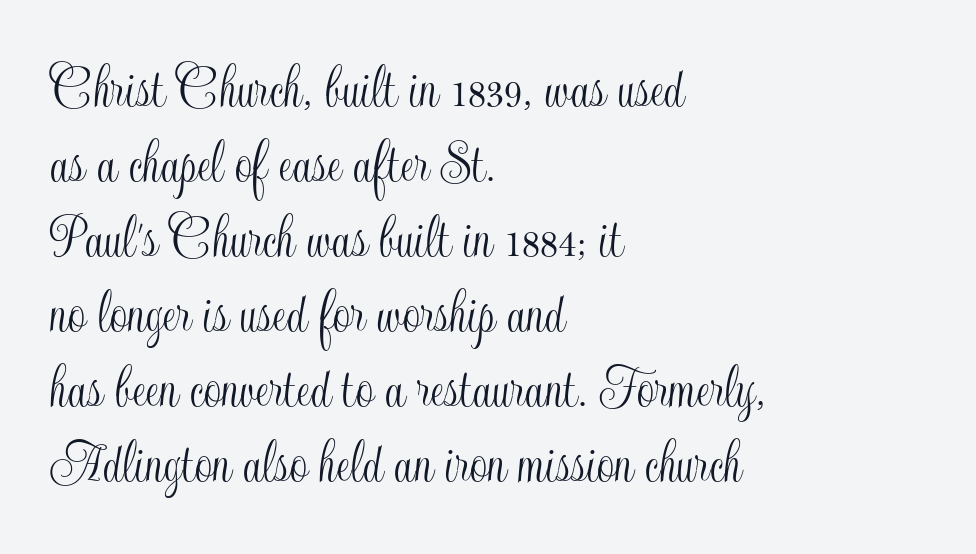
Each line starts at the same left margin while the right side varies. Is this a fixed-width face? No — the glyphs have proportional, varying widths. Bare-footed words on every line. Characters follow at the spacing the type designer built in.
